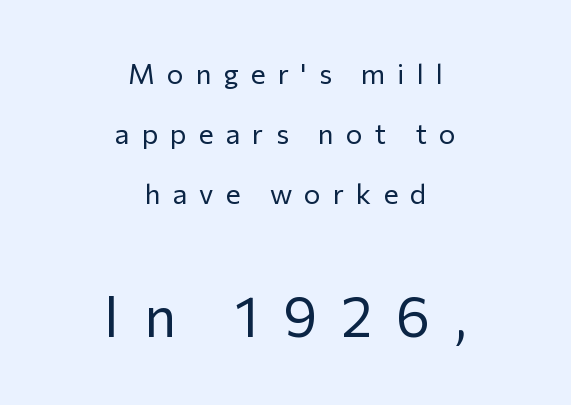
The baseline area is clear. It's the straight-up-and-down kind of type. The tracking reads as deliberately expanded to a designer's eye. The more generous point size was reserved for the lower chunk.
